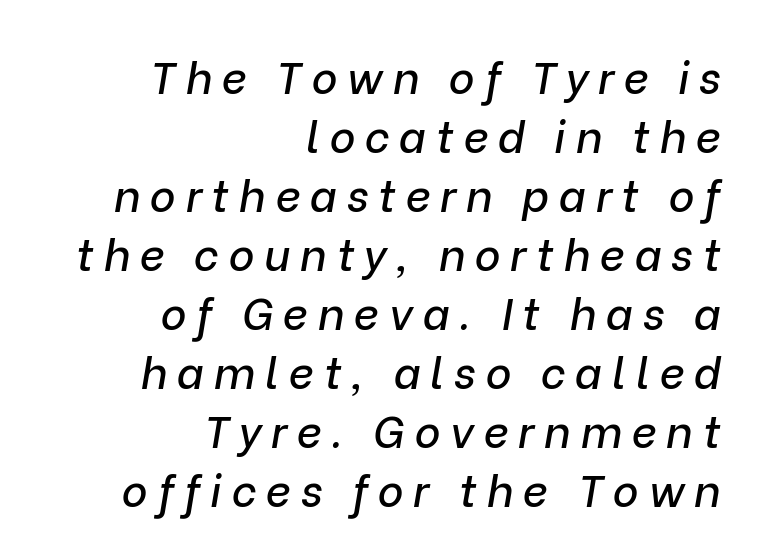
{"italic": "yes", "lean": "right", "slant_degrees": 9, "width": "normal", "stroke_contrast": "low", "x_height": "medium", "monospaced": "no", "underline": "no", "align": "right", "line_spacing": "normal", "line_spacing_ratio": 1.34, "letter_spacing": "wide", "letter_spacing_em": 0.22, "glyph_px": 44}
